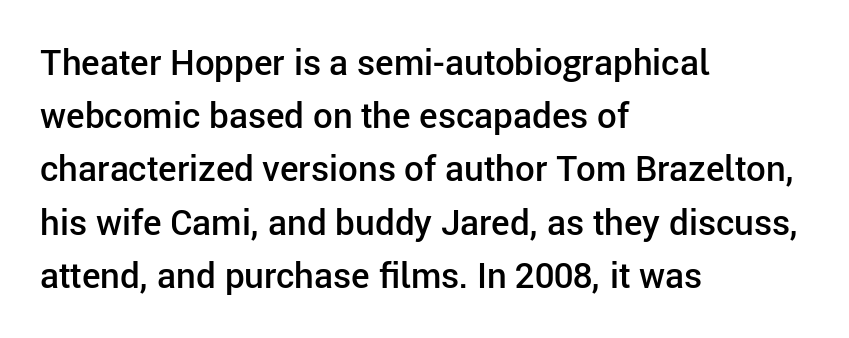
Q: Is the text bold? A: Semi-bold.
Q: Is the text italic (slanted)? A: No, it is upright.
Q: Is the typeface a serif or a sans-serif typeface? A: Sans-serif.
Q: Is the text underlined? A: No.
Q: How is the paragraph aligned? A: Left-aligned.
Q: Is the spacing between letters normal or unusually wide? A: Normal.
Q: Is the spacing between lines tight, normal or loose? A: Normal.
Q: Width (condensed, normal, or wide)? A: Normal.
Q: Stroke contrast? A: Low.
Q: x-height? A: Medium.
Q: Monospaced? A: No.
